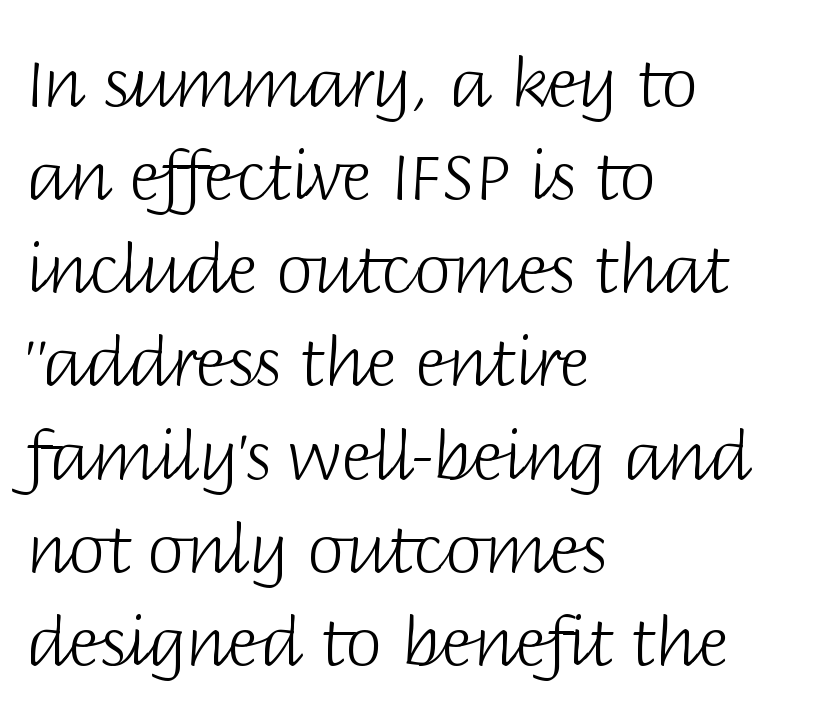
{"serif": "no", "italic": "no", "bold": "no", "weight": "light", "width": "normal", "stroke_contrast": "low", "x_height": "large", "monospaced": "no", "underline": "no", "align": "left", "line_spacing": "normal", "line_spacing_ratio": 1.39, "letter_spacing": "normal", "letter_spacing_em": 0.0, "glyph_px": 67}
